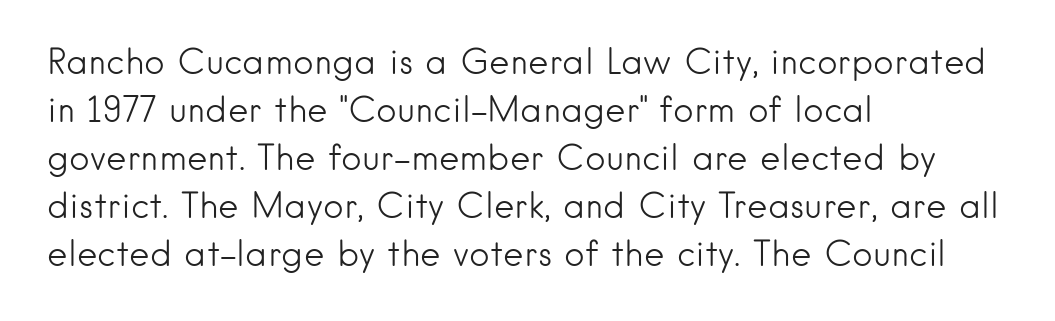
The image shows 35 px light sans-serif type, upright; set left-aligned, normal line spacing (1.37x), normal letter spacing, not underlined; low stroke contrast and a small x-height.
